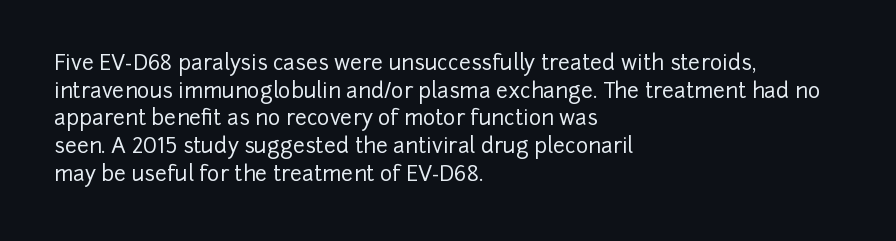
{"italic": "no", "underline": "no", "align": "left", "line_spacing": "normal", "line_spacing_ratio": 1.32, "letter_spacing": "normal", "letter_spacing_em": 0.0, "glyph_px": 21}
